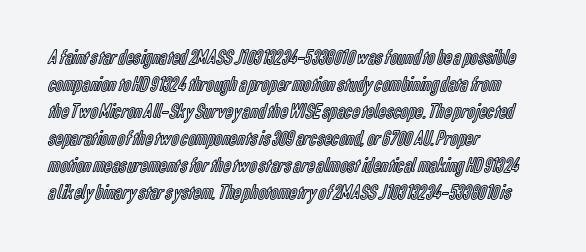
Tracking here is standard; glyphs follow each other at the usual distance. Whoever set this chose a conventional vertical rhythm. The paragraph has a hard left edge and a soft right edge. Has an underline been added? It has not.
